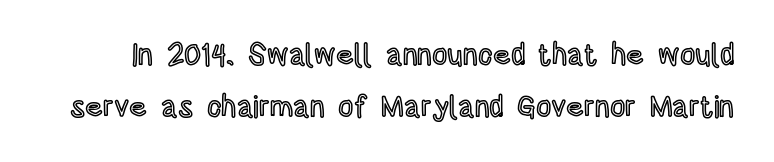
Q: Is the text italic (slanted)? A: No, it is upright.
Q: Is the text underlined? A: No.
Q: Is the spacing between letters normal or unusually wide? A: Normal.
Q: Width (condensed, normal, or wide)? A: Condensed.
Q: x-height? A: Large.
Q: Monospaced? A: No.
